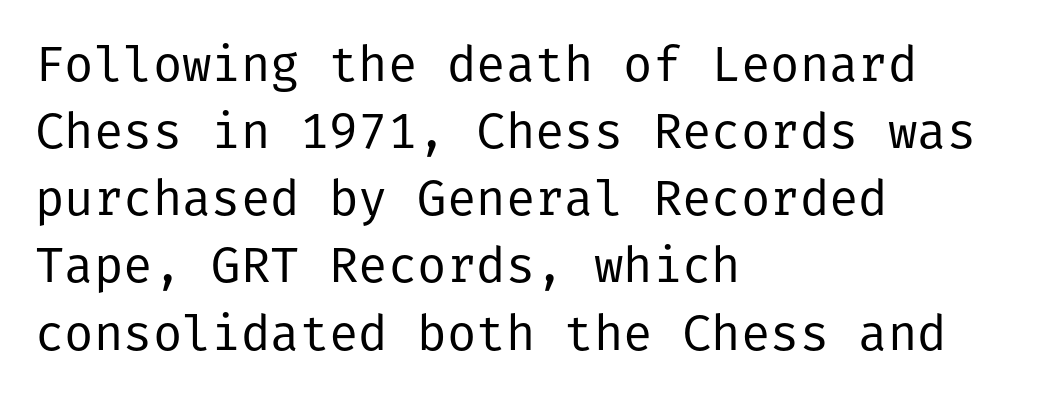
Unlike italic type, these characters show no tilt at all. Caption: multi-line text, flush left, ragged right. Decoration check: the copy has no underline. These lines sit exactly where default settings would place them. Glyph-to-glyph distance matches everyday printed text. Serif or sans? Sans — the stroke terminals are bare.
